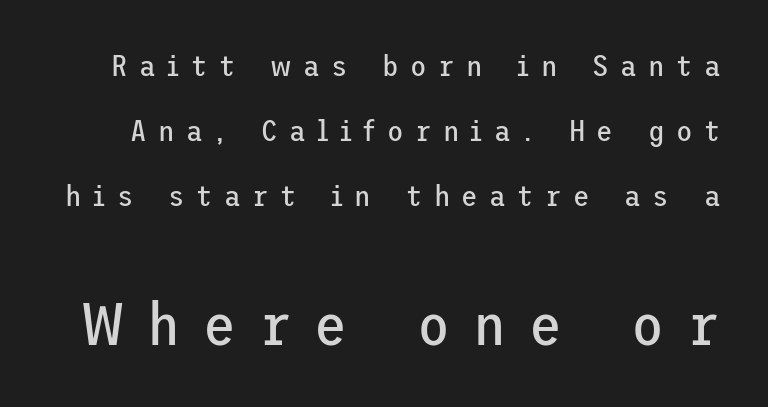
Q: Is the text bold? A: No.
Q: Is the text italic (slanted)? A: No, it is upright.
Q: Is the typeface a serif or a sans-serif typeface? A: Sans-serif.
Q: Is the text underlined? A: No.
Q: Is the spacing between letters normal or unusually wide? A: Unusually wide.
Q: Is the spacing between lines tight, normal or loose? A: Loose.
Q: Which block of text is set in a larger size, the first (top) or the second (bottom)? A: The second (bottom) one.
Q: Width (condensed, normal, or wide)? A: Normal.
Q: Stroke contrast? A: Low.
Q: x-height? A: Medium.
